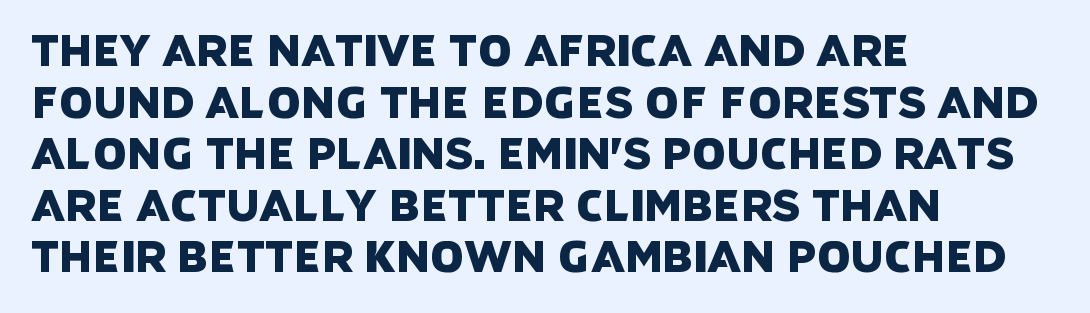
{"serif": "no", "width": "normal", "stroke_contrast": "low", "x_height": "large", "monospaced": "no", "underline": "no", "align": "left", "line_spacing_ratio": 1.2, "letter_spacing": "normal", "letter_spacing_em": 0.0, "glyph_px": 43}
